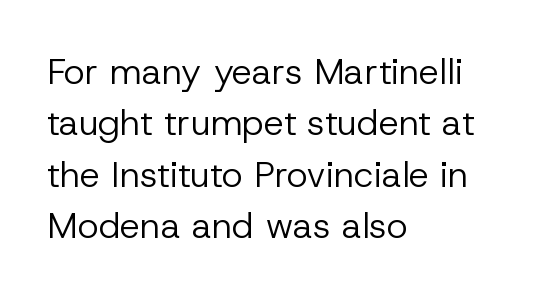
Q: Is the text bold? A: No.
Q: Is the text italic (slanted)? A: No, it is upright.
Q: Is the typeface a serif or a sans-serif typeface? A: Sans-serif.
Q: Is the text underlined? A: No.
Q: How is the paragraph aligned? A: Left-aligned.
Q: Is the spacing between letters normal or unusually wide? A: Normal.
Q: Is the spacing between lines tight, normal or loose? A: Normal.
Q: Width (condensed, normal, or wide)? A: Normal.
Q: Stroke contrast? A: Low.
Q: x-height? A: Medium.
Q: Monospaced? A: No.
